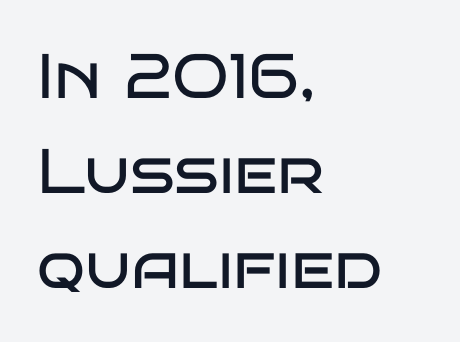
Nobody drew a line under any word here. I'd call this a sans setting — the letters go barefoot. Compared with typical paragraphs, the rows here are spaced about the same. This is roman type, the default non-slanted kind. A typesetter would call this proportional, since set widths differ per character.
